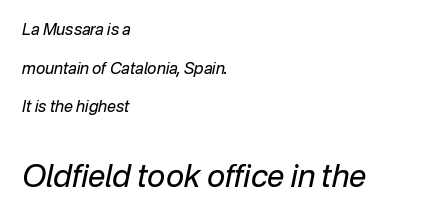
{"italic": "yes", "lean": "right", "slant_degrees": 12, "bold": "no", "weight": "regular", "width": "normal", "stroke_contrast": "low", "x_height": "medium", "monospaced": "no", "underline": "no", "align": "left", "line_spacing": "loose", "line_spacing_ratio": 2.42, "letter_spacing": "normal", "letter_spacing_em": 0.0, "larger_block": "second", "size_ratio": 1.94, "glyph_px": 31}
